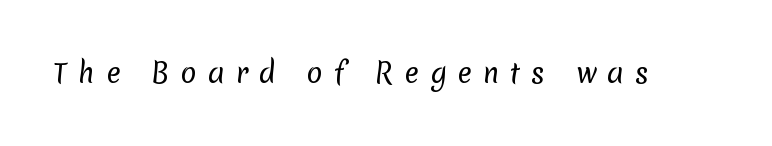
Q: Is the text bold? A: No.
Q: Is the text underlined? A: No.
Q: Is the spacing between letters normal or unusually wide? A: Unusually wide.
